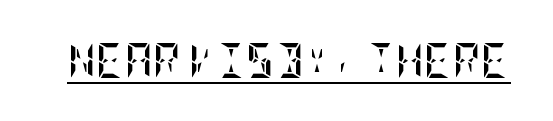
{"italic": "no", "bold": "yes", "weight": "semibold", "width": "condensed", "stroke_contrast": "low", "x_height": "large", "underline": "yes", "letter_spacing": "normal", "letter_spacing_em": 0.0, "glyph_px": 35}
